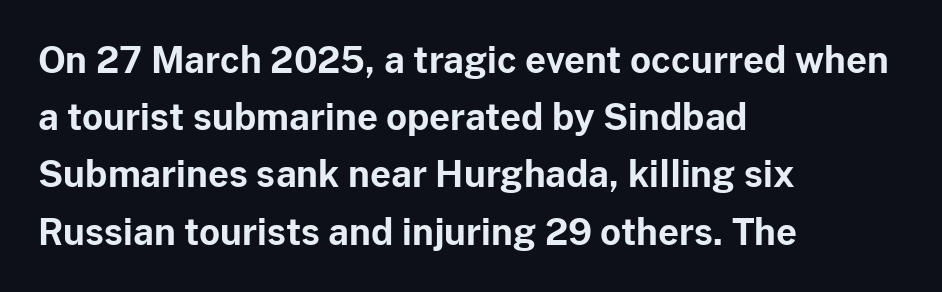
{"serif": "no", "italic": "no", "bold": "yes", "weight": "bold", "width": "normal", "stroke_contrast": "low", "x_height": "medium", "monospaced": "no", "underline": "no", "align": "left", "line_spacing": "normal", "line_spacing_ratio": 1.59, "letter_spacing": "normal", "letter_spacing_em": 0.0, "glyph_px": 36}
